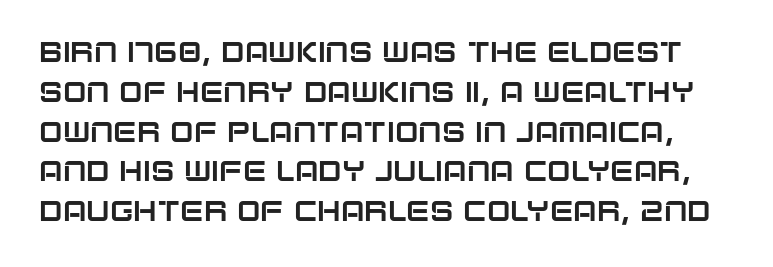
The letters sit at their default tracking, neither squeezed nor spread. A typesetter would call this proportional, since set widths differ per character. The vertical gap from one line to the next is medium. Quick note: not italic, upright. Is this a sans? Yes — the strokes have no serifs.
